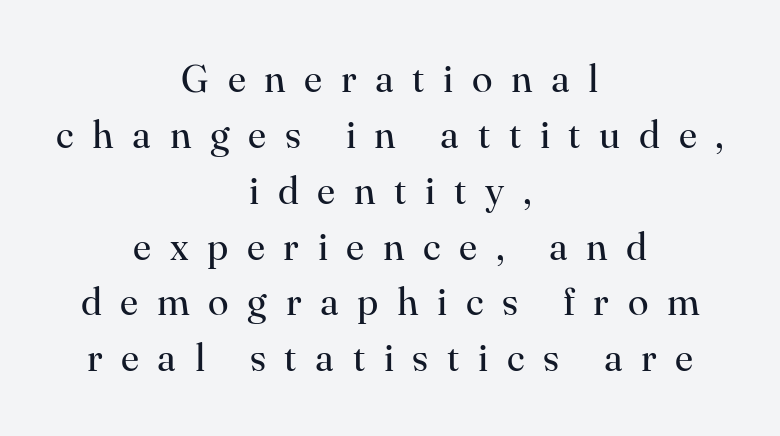
The image shows 38 px regular-weight serif type, upright; set centered, normal line spacing (1.47x), unusually wide letter spacing (+0.49 em), not underlined; high stroke contrast and a small x-height.
